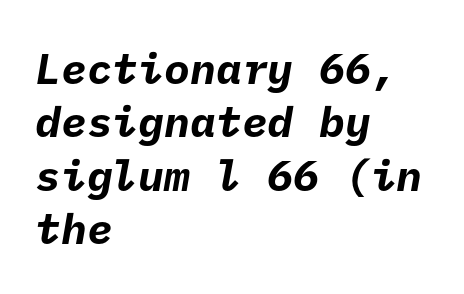
{"serif": "no", "bold": "yes", "weight": "bold", "width": "normal", "stroke_contrast": "low", "x_height": "medium", "underline": "no", "align": "left", "line_spacing_ratio": 1.24, "letter_spacing": "normal", "letter_spacing_em": 0.0, "glyph_px": 43}
